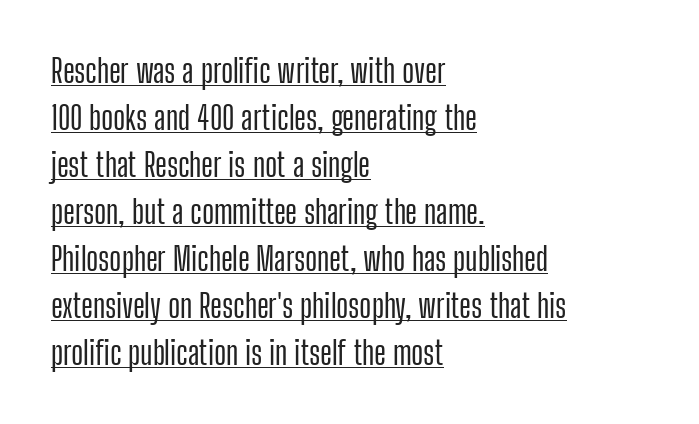
Each letter keeps its own natural width here, so spacing adapts to shape. The rag falls on the right side of this text block. Check the space under the baseline: a stroke is drawn there. You could call the tracking neutral — neither tight nor loose. The axis of the letterforms is exactly vertical. Evenly set lines give the paragraph a standard silhouette.
